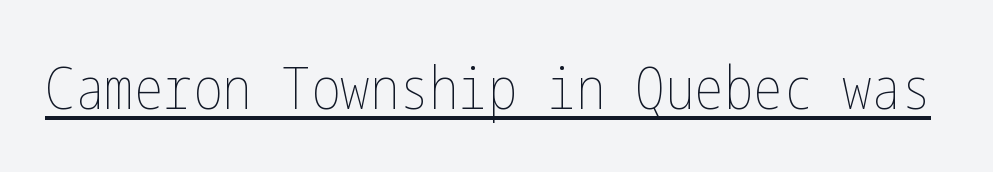
Q: Is the text bold? A: No.
Q: Is the text italic (slanted)? A: No, it is upright.
Q: Is the text underlined? A: Yes.
Q: Is the spacing between letters normal or unusually wide? A: Normal.
Q: Width (condensed, normal, or wide)? A: Condensed.
Q: Stroke contrast? A: Low.
Q: x-height? A: Medium.
